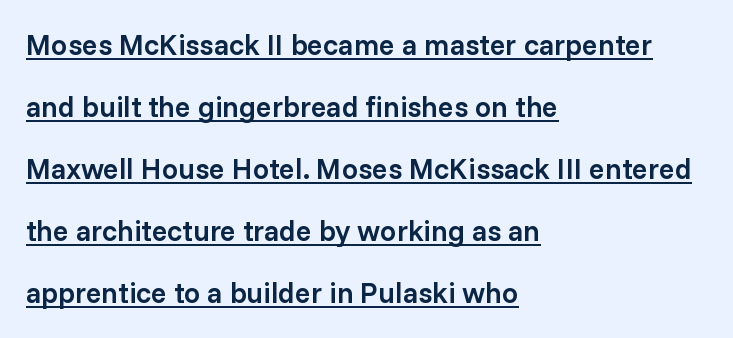
The image shows 29 px semibold sans-serif type, upright; set left-aligned, loose line spacing (2.14x), normal letter spacing, underlined; low stroke contrast and a medium x-height.
